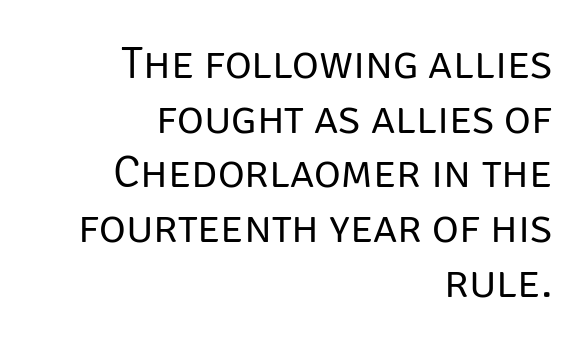
Caption: standard tracking, unaltered. Rule under the text: the space is simply empty. A typesetter would mark this as roman, not italic. Does the copy run flush right? Yes — the right margin is perfectly even.
